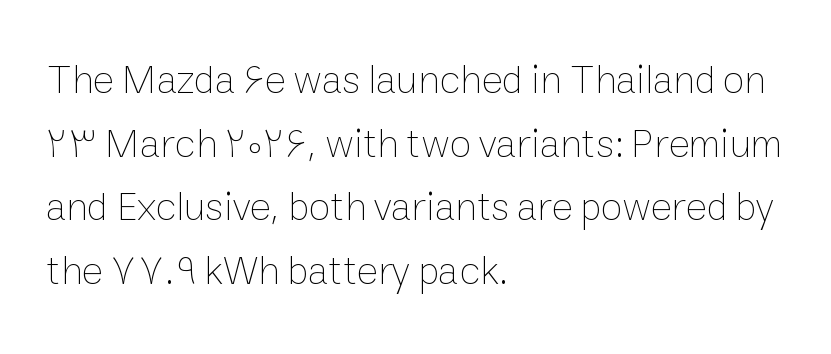
Q: Is the text bold? A: No.
Q: Is the text italic (slanted)? A: No, it is upright.
Q: Is the text underlined? A: No.
Q: How is the paragraph aligned? A: Left-aligned.
Q: Is the spacing between letters normal or unusually wide? A: Normal.
Q: Is the spacing between lines tight, normal or loose? A: Normal.
Q: Width (condensed, normal, or wide)? A: Normal.
Q: Stroke contrast? A: Low.
Q: x-height? A: Medium.
Q: Monospaced? A: No.
